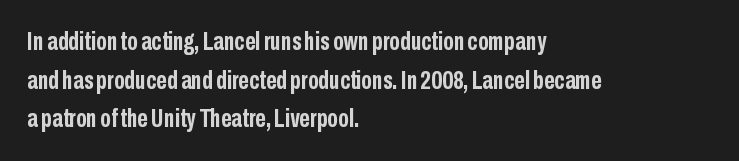
Q: Is the text bold? A: Yes.
Q: Is the text italic (slanted)? A: No, it is upright.
Q: Is the text underlined? A: No.
Q: How is the paragraph aligned? A: Left-aligned.
Q: Is the spacing between letters normal or unusually wide? A: Normal.
Q: Is the spacing between lines tight, normal or loose? A: Normal.
